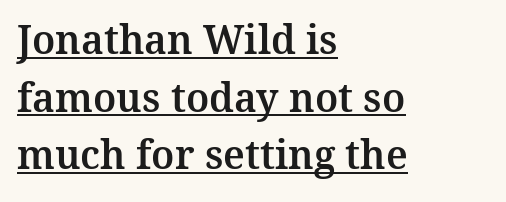
Q: Is the text italic (slanted)? A: No, it is upright.
Q: Is the typeface a serif or a sans-serif typeface? A: Serif.
Q: Is the text underlined? A: Yes.
Q: How is the paragraph aligned? A: Left-aligned.
Q: Is the spacing between letters normal or unusually wide? A: Normal.
Q: Is the spacing between lines tight, normal or loose? A: Normal.
Q: Width (condensed, normal, or wide)? A: Normal.
Q: Stroke contrast? A: Medium.
Q: x-height? A: Medium.
Q: Monospaced? A: No.
